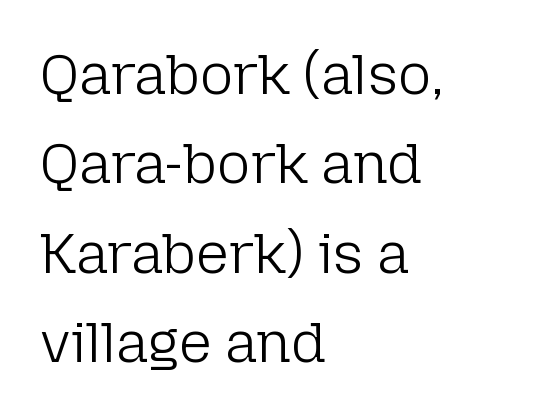
In terms of leading, this rendering sits right in the middle. Posture: straight, roman, zero tilt. Notice how the passage keeps a crisp vertical edge on the left only. The strokes carry an ordinary text weight at most.
